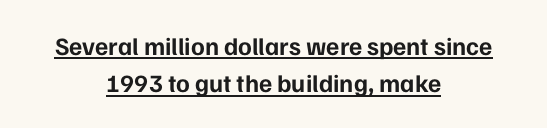
The image shows 25 px bold type, upright; set centered, normal line spacing (1.5x), normal letter spacing, underlined.
